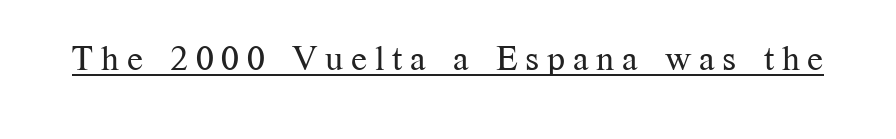
You could not count columns in this text — the font is proportionally spaced. No italicization has been applied; the sample stays upright. No chunkiness to these letters — they're not bold. Characters follow at a spacing far wider than the type designer built in.
